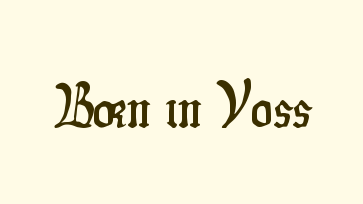
{"serif": "no", "italic": "no", "width": "condensed", "stroke_contrast": "low", "x_height": "small", "monospaced": "no", "underline": "no", "letter_spacing": "normal", "letter_spacing_em": 0.0, "glyph_px": 62}
